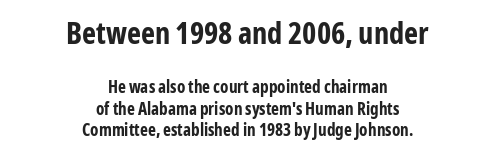
{"serif": "no", "italic": "no", "bold": "yes", "weight": "bold", "width": "condensed", "stroke_contrast": "low", "x_height": "medium", "monospaced": "no", "underline": "no", "align": "center", "line_spacing": "normal", "line_spacing_ratio": 1.25, "letter_spacing": "normal", "letter_spacing_em": 0.0, "larger_block": "first", "size_ratio": 1.76, "glyph_px": 30}
